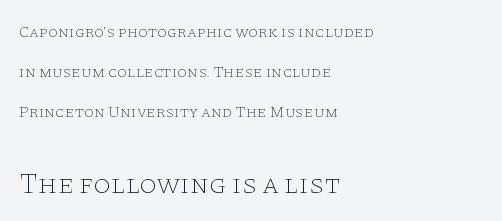
{"serif": "yes", "italic": "no", "bold": "no", "weight": "thin", "width": "wide", "stroke_contrast": "low", "x_height": "large", "monospaced": "no", "underline": "no", "align": "left", "line_spacing": "loose", "line_spacing_ratio": 2.49, "letter_spacing": "normal", "letter_spacing_em": 0.0, "larger_block": "second", "size_ratio": 1.75, "glyph_px": 28}
